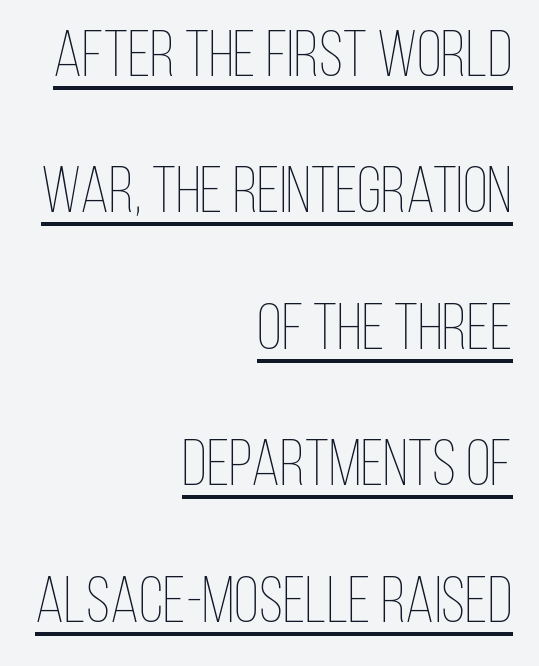
{"italic": "no", "bold": "no", "weight": "thin", "width": "condensed", "stroke_contrast": "low", "x_height": "large", "monospaced": "no", "underline": "yes", "align": "right", "line_spacing": "loose", "line_spacing_ratio": 2.1, "letter_spacing": "normal", "letter_spacing_em": 0.0, "glyph_px": 65}
